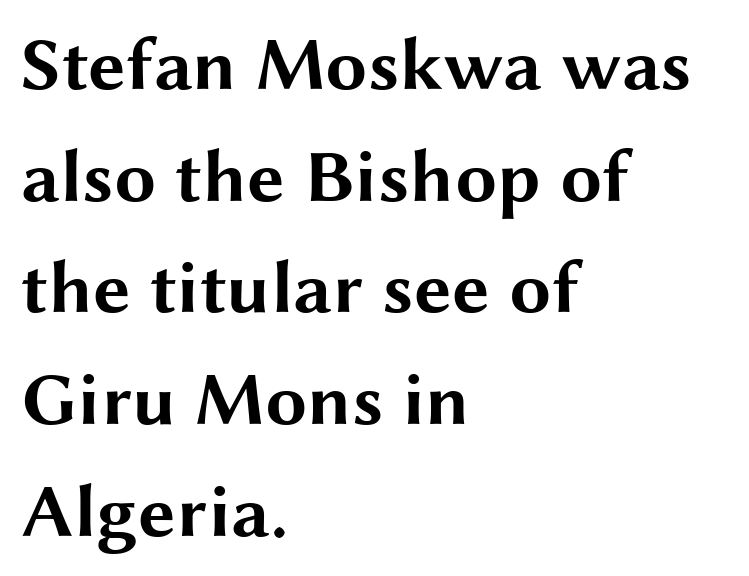
Q: Is the text bold? A: Yes.
Q: Is the text italic (slanted)? A: No, it is upright.
Q: Is the typeface a serif or a sans-serif typeface? A: Sans-serif.
Q: Is the text underlined? A: No.
Q: How is the paragraph aligned? A: Left-aligned.
Q: Is the spacing between letters normal or unusually wide? A: Normal.
Q: Is the spacing between lines tight, normal or loose? A: Normal.
Q: Width (condensed, normal, or wide)? A: Wide.
Q: Stroke contrast? A: Medium.
Q: x-height? A: Medium.
Q: Monospaced? A: No.
